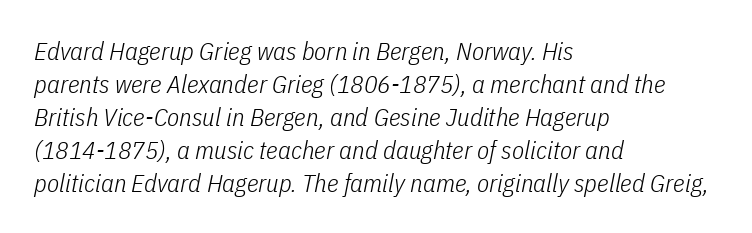
Is the type slanted? Yes — the strokes lean at a clear angle. Honestly, the row spacing looks completely unremarkable. All the whitespace from short lines collects on the right. The string is rendered with underlining switched off.
